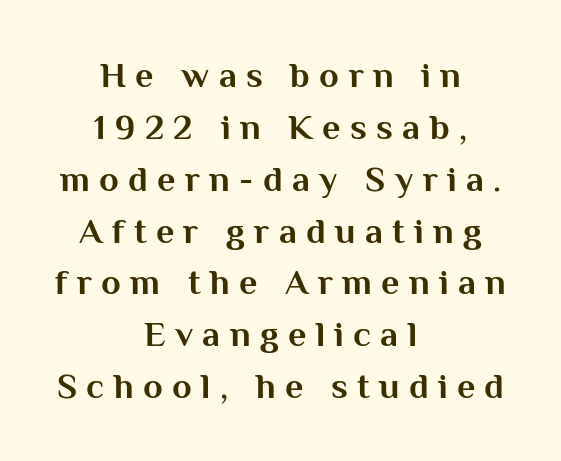
Successive baselines arrive at the customary interval. Layout note: lines centered. Posture: straight, roman, zero tilt. Character widths vary here, with narrow letters taking less room than wide ones. The tracking jumps out immediately: characters are airy and widely separated.
